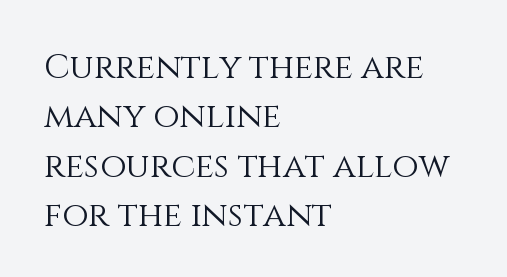
The image shows 34 px light type, upright; set left-aligned, normal line spacing (1.45x), normal letter spacing, not underlined; medium stroke contrast and a large x-height.
